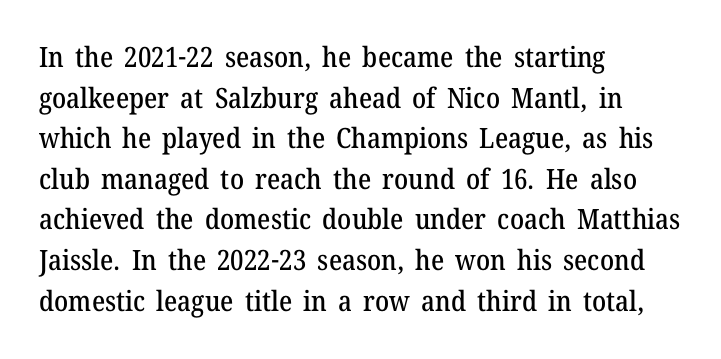
The image shows 28 px serif type, upright; set left-aligned, normal line spacing (1.45x), normal letter spacing, not underlined; medium stroke contrast and a medium x-height.
